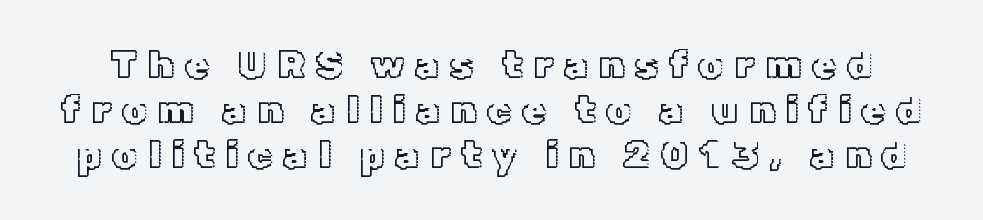
Q: Is the text italic (slanted)? A: No, it is upright.
Q: Is the text underlined? A: No.
Q: Is the spacing between letters normal or unusually wide? A: Unusually wide.
Q: Width (condensed, normal, or wide)? A: Normal.
Q: x-height? A: Medium.
Q: Monospaced? A: No.
